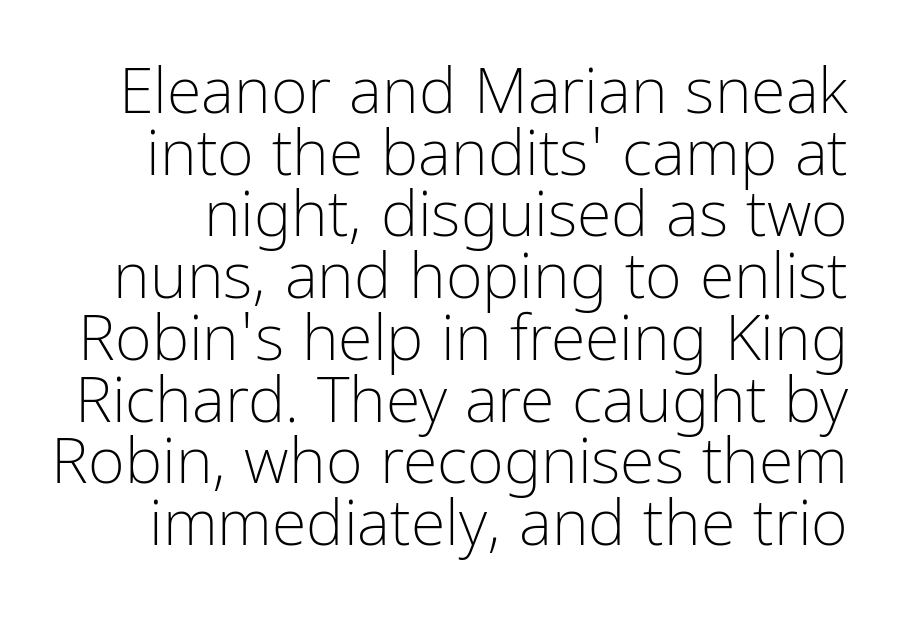
{"serif": "no", "italic": "no", "bold": "no", "weight": "light", "width": "condensed", "stroke_contrast": "low", "x_height": "medium", "monospaced": "no", "underline": "no", "line_spacing": "tight", "line_spacing_ratio": 0.98, "letter_spacing": "normal", "letter_spacing_em": 0.0, "glyph_px": 63}
